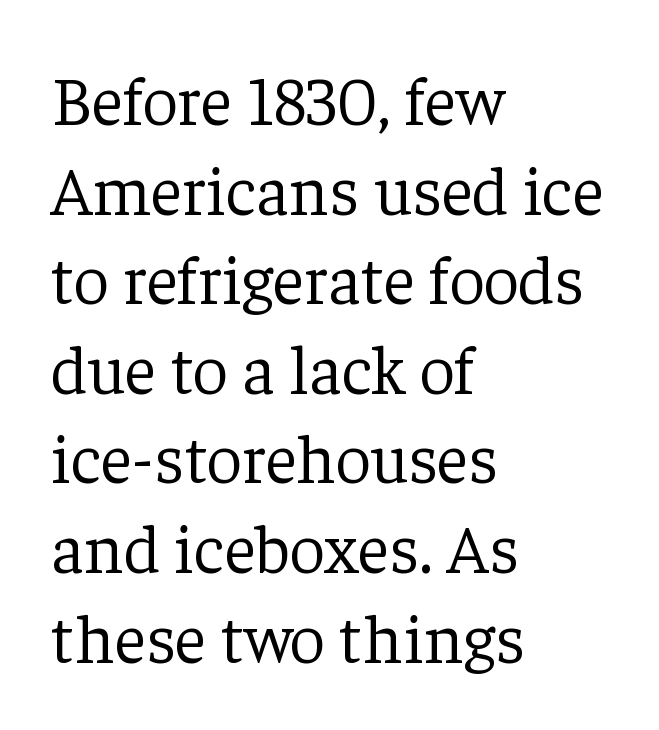
What stands out about the letter spacing? Nothing — it is the standard amount. Which margin do the lines hug? The left one — the right edge is uneven. Letterform terminals end in serifs throughout the passage. The baseline area is clear. A roman cut, with each character standing at attention.
